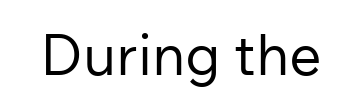
The words here are not underlined. Observe the ordinary spacing: letters are neighbours, not strangers. To sum up the face: it is a sans, with no serifs. This is the regular roman posture of the typeface. Think of a printed novel: that variable character pitch is what you see here.
